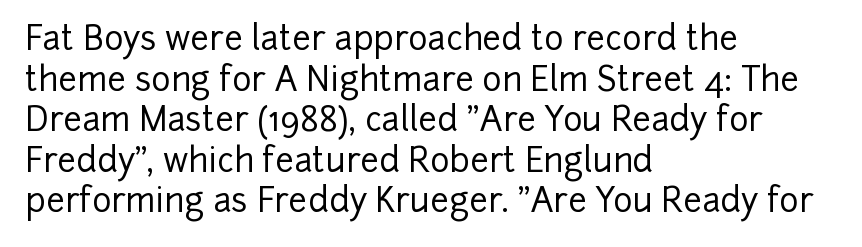
Look at the tracking — it's just the regular setting, nothing added. Any mark beneath the type? The region is blank. Short and long lines alike share a common starting point at left. Tall strokes in this sample are plumb rather than angled.
